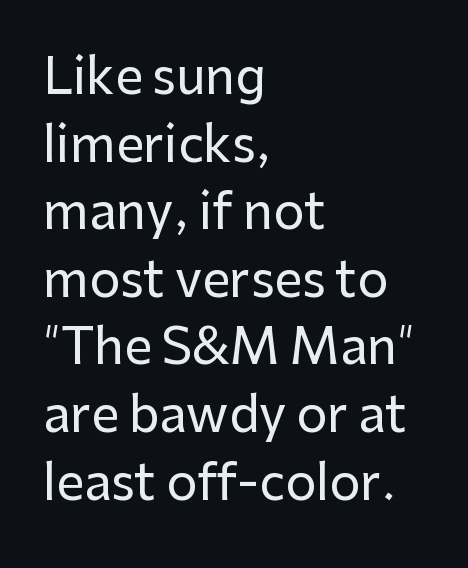
{"serif": "no", "italic": "no", "width": "normal", "stroke_contrast": "low", "x_height": "medium", "monospaced": "no", "underline": "no", "align": "left", "line_spacing": "normal", "line_spacing_ratio": 1.38, "letter_spacing": "normal", "letter_spacing_em": 0.0, "glyph_px": 49}
